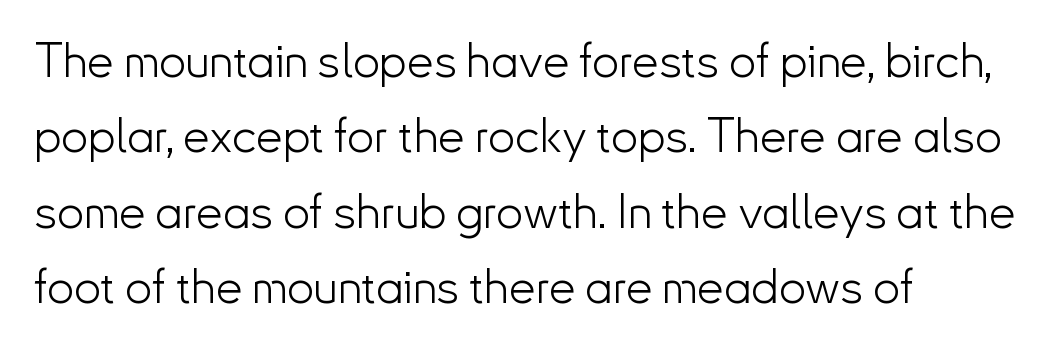
Q: Is the text bold? A: No.
Q: Is the text italic (slanted)? A: No, it is upright.
Q: Is the typeface a serif or a sans-serif typeface? A: Sans-serif.
Q: Is the text underlined? A: No.
Q: How is the paragraph aligned? A: Left-aligned.
Q: Is the spacing between letters normal or unusually wide? A: Normal.
Q: Is the spacing between lines tight, normal or loose? A: Normal.
Q: Width (condensed, normal, or wide)? A: Normal.
Q: Stroke contrast? A: Low.
Q: x-height? A: Small.
Q: Monospaced? A: No.
